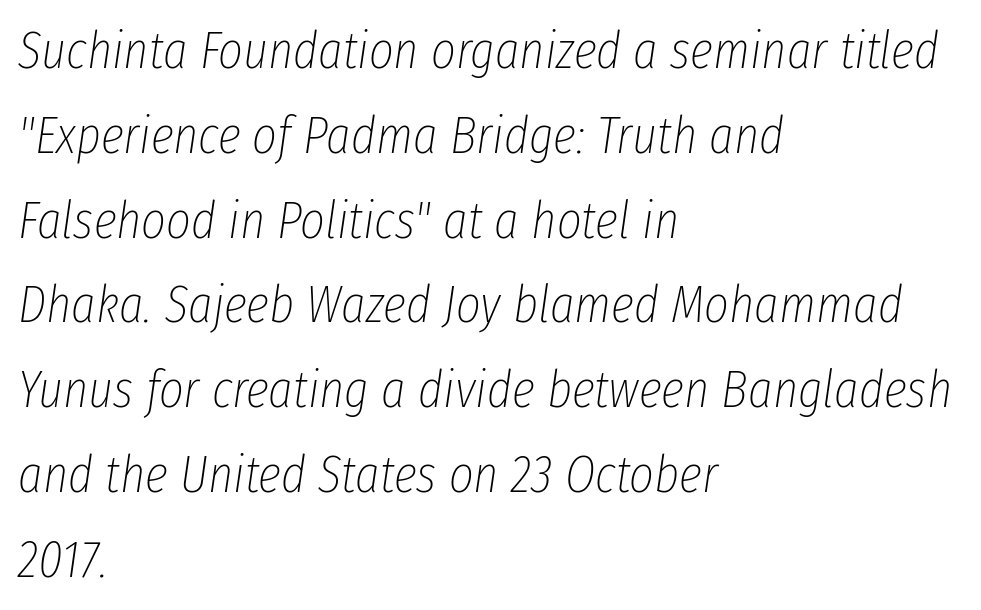
{"italic": "yes", "lean": "right", "slant_degrees": 8, "bold": "no", "weight": "thin", "width": "condensed", "stroke_contrast": "low", "x_height": "medium", "monospaced": "no", "underline": "no", "align": "left", "line_spacing": "normal", "line_spacing_ratio": 1.6, "letter_spacing": "normal", "letter_spacing_em": 0.0, "glyph_px": 53}
